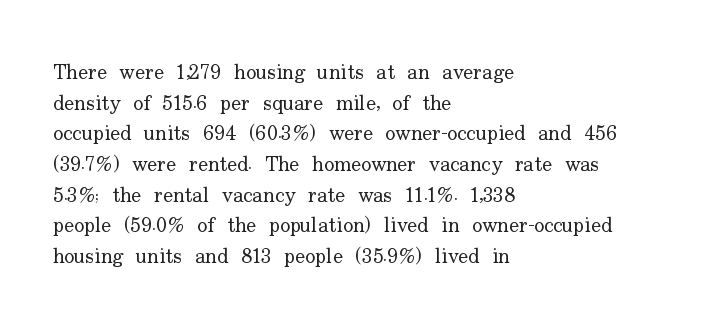
The strip under each line holds only bare page. The lines in this sample share a left origin and differ only in where they stop. The block of text has a typical density, with ordinary space between rows. A typesetter would call this zero additional tracking. Each stroke keeps to a modest, everyday thickness or less. Style check: upright.
